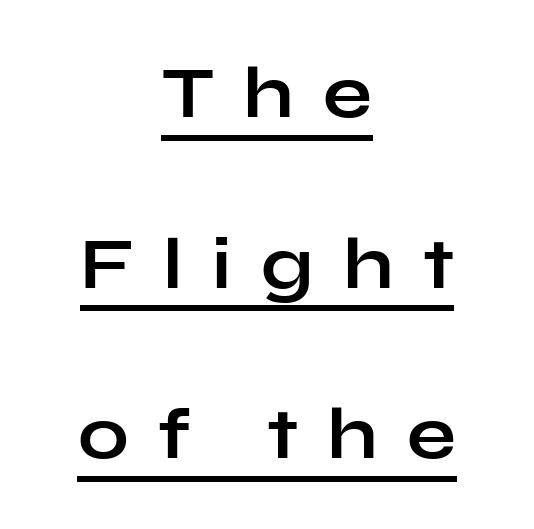
{"serif": "no", "italic": "no", "bold": "yes", "weight": "bold", "width": "wide", "stroke_contrast": "low", "x_height": "medium", "monospaced": "no", "underline": "yes", "align": "center", "line_spacing": "loose", "line_spacing_ratio": 2.37, "letter_spacing": "wide", "letter_spacing_em": 0.41, "glyph_px": 72}
